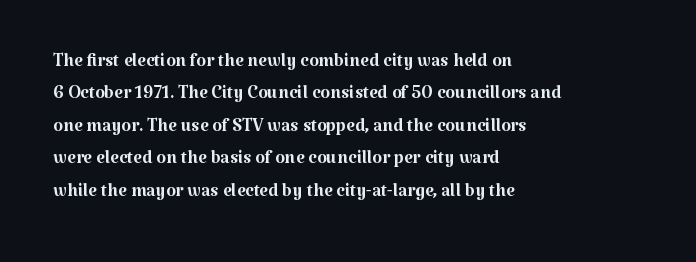
Q: Is the text bold? A: No.
Q: Is the text italic (slanted)? A: No, it is upright.
Q: Is the text underlined? A: No.
Q: How is the paragraph aligned? A: Left-aligned.
Q: Is the spacing between letters normal or unusually wide? A: Normal.
Q: Is the spacing between lines tight, normal or loose? A: Normal.
